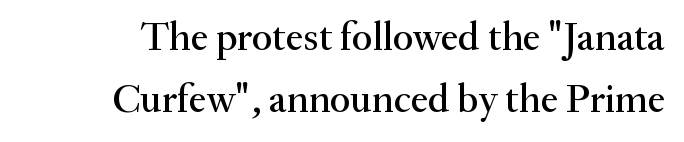
Q: Is the text italic (slanted)? A: No, it is upright.
Q: Is the typeface a serif or a sans-serif typeface? A: Serif.
Q: Is the text underlined? A: No.
Q: Is the spacing between letters normal or unusually wide? A: Normal.
Q: Is the spacing between lines tight, normal or loose? A: Normal.
Q: Width (condensed, normal, or wide)? A: Normal.
Q: Stroke contrast? A: Medium.
Q: x-height? A: Small.
Q: Monospaced? A: No.
